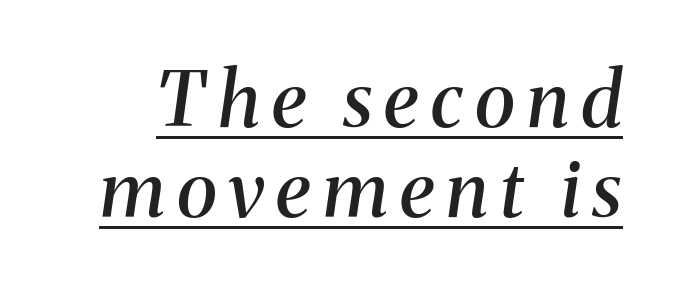
Q: Is the text bold? A: Semi-bold.
Q: Is the text italic (slanted)? A: Yes, it leans right by about 8 degrees.
Q: Is the typeface a serif or a sans-serif typeface? A: Serif.
Q: Is the text underlined? A: Yes.
Q: Width (condensed, normal, or wide)? A: Normal.
Q: Stroke contrast? A: Medium.
Q: x-height? A: Medium.
Q: Monospaced? A: No.
